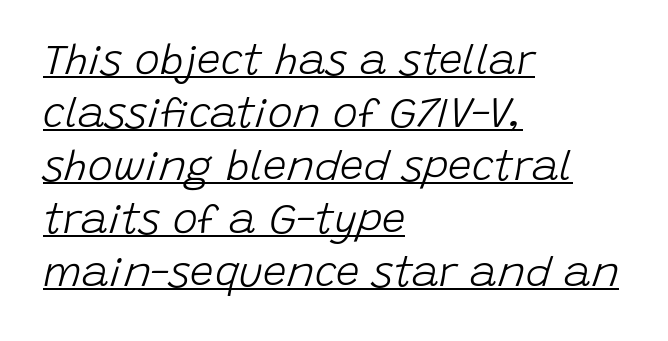
Q: Is the text bold? A: No.
Q: Is the text italic (slanted)? A: Yes, it leans right by about 15 degrees.
Q: Is the text underlined? A: Yes.
Q: How is the paragraph aligned? A: Left-aligned.
Q: Is the spacing between letters normal or unusually wide? A: Normal.
Q: Is the spacing between lines tight, normal or loose? A: Normal.
Q: Width (condensed, normal, or wide)? A: Normal.
Q: Stroke contrast? A: Low.
Q: x-height? A: Large.
Q: Monospaced? A: No.
